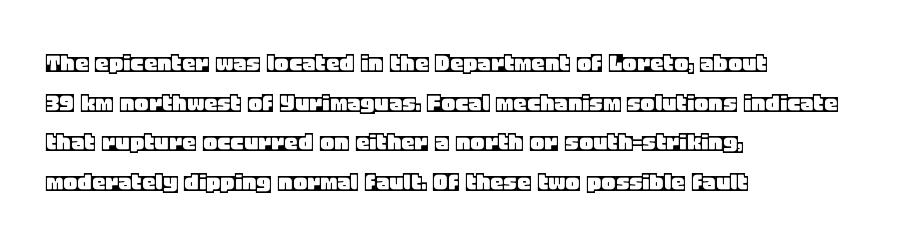
{"italic": "no", "underline": "no", "align": "left", "line_spacing": "normal", "line_spacing_ratio": 1.47, "letter_spacing": "normal", "letter_spacing_em": 0.0, "glyph_px": 27}
